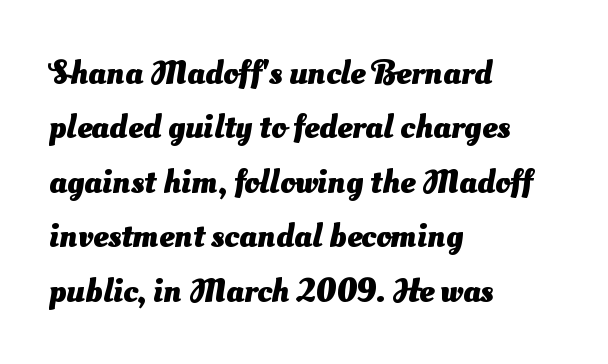
The image shows 34 px heavy sans-serif type; set left-aligned, normal line spacing (1.6x), normal letter spacing, not underlined; medium stroke contrast and a small x-height.
